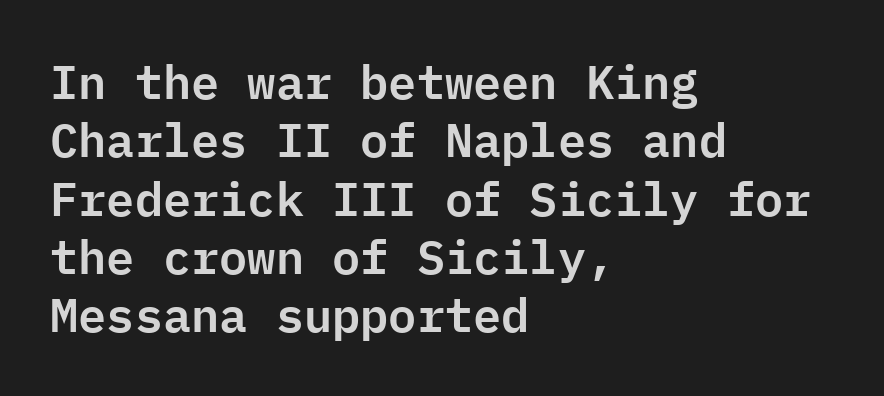
Think of a typewriter: that constant character pitch is what you see here. A bare baseline throughout the passage. If you drew a ruler down the left edge, every line would touch it. The typeface chosen for these lines omits serifs.
